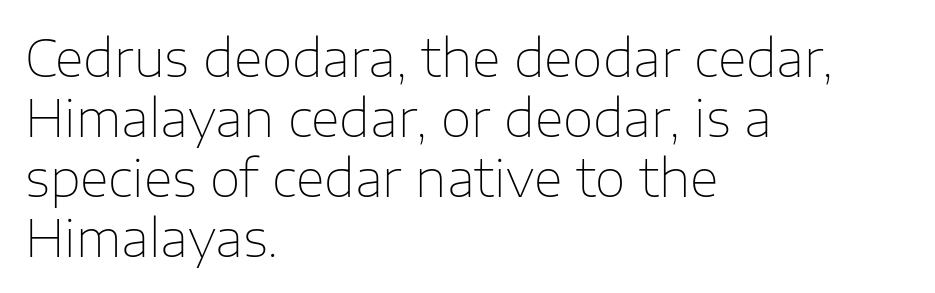
Descender tails drop into unmarked territory. Does the type have serifs? No, each stem ends abruptly. The ragged edge is on the right, which tells us the setting is flush left. Is the letter spacing exaggerated? No — it looks like the ordinary default.
